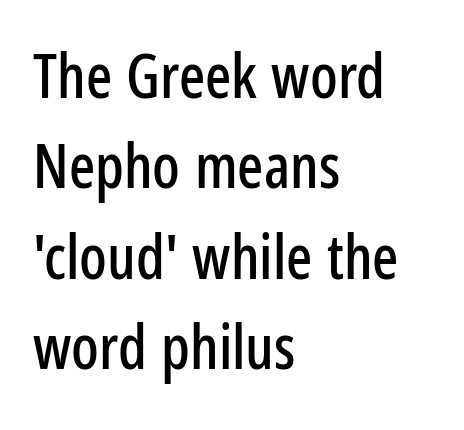
Varying glyph widths throughout — classic text-font behaviour. Horizontal alignment here is leftward, the default for most running prose. Lines of text with bare space underneath. The line-height multiplier appears to be the usual default.
